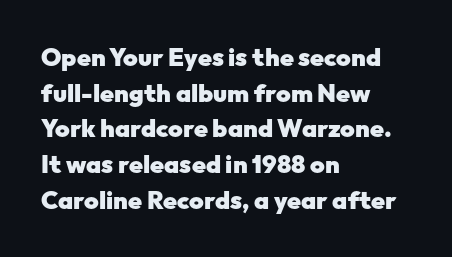
This rendering leaves character spacing at its baseline value. Any mark beneath the type? The region is blank. This is roman type, the default non-slanted kind. Pretty heavy lettering here — definitely bold. Notice how descenders clear the ascenders below comfortably — that's standard leading. All the whitespace from short lines collects on the right.
